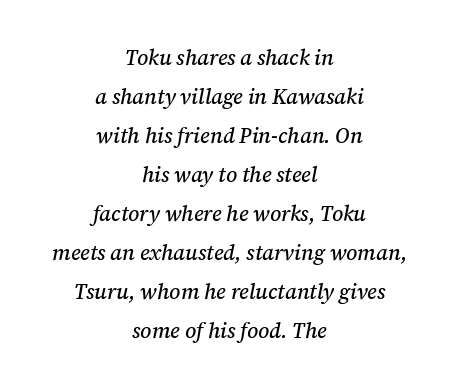
Q: Is the text italic (slanted)? A: Yes, it leans right by about 12 degrees.
Q: Is the text underlined? A: No.
Q: How is the paragraph aligned? A: Centered.
Q: Is the spacing between letters normal or unusually wide? A: Normal.
